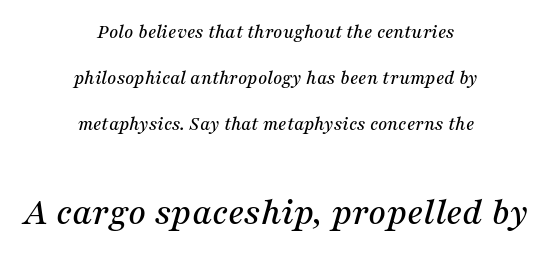
Q: Is the text italic (slanted)? A: Yes, it leans right by about 16 degrees.
Q: Is the typeface a serif or a sans-serif typeface? A: Serif.
Q: Is the text underlined? A: No.
Q: How is the paragraph aligned? A: Centered.
Q: Is the spacing between letters normal or unusually wide? A: Normal.
Q: Is the spacing between lines tight, normal or loose? A: Loose.
Q: Which block of text is set in a larger size, the first (top) or the second (bottom)? A: The second (bottom) one.
Q: Width (condensed, normal, or wide)? A: Normal.
Q: Stroke contrast? A: Medium.
Q: x-height? A: Medium.
Q: Monospaced? A: No.
